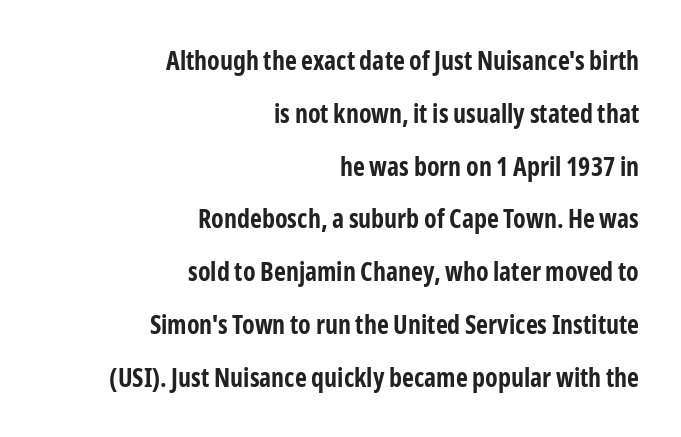
{"italic": "no", "bold": "yes", "underline": "no", "align": "right", "line_spacing": "loose", "line_spacing_ratio": 2.03, "letter_spacing": "normal", "letter_spacing_em": 0.0, "glyph_px": 26}
